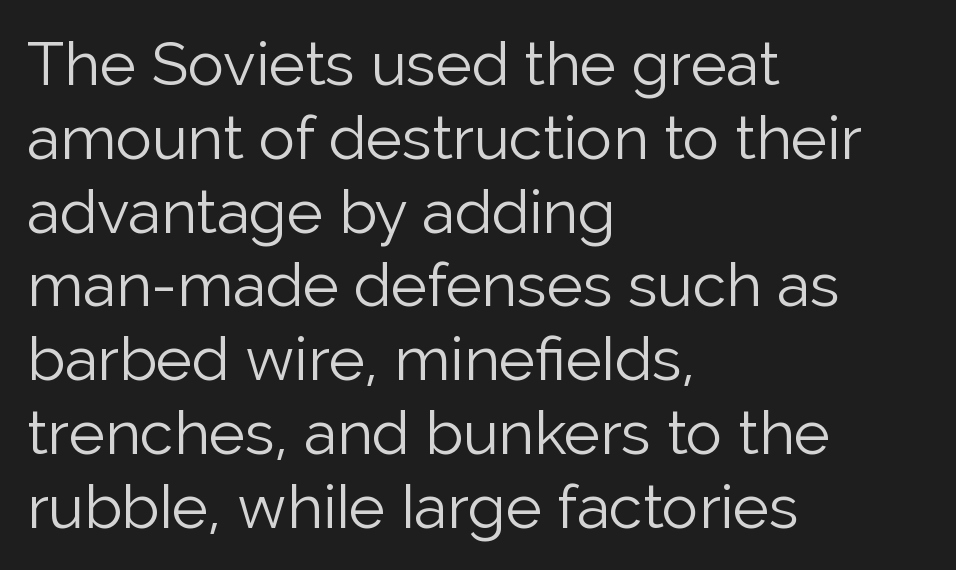
The image shows 61 px light sans-serif type, upright; set left-aligned, line spacing 1.21x, normal letter spacing, not underlined; low stroke contrast and a medium x-height.
